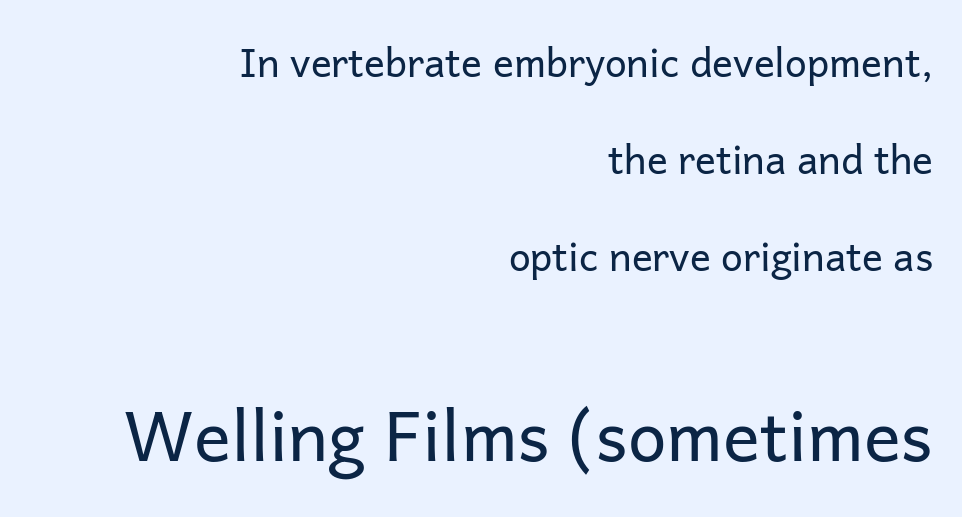
You could call the tracking neutral — neither tight nor loose. A roman cut, with each character standing at attention. Notice how the passage keeps a crisp vertical edge on the right only. Each letter keeps its own natural width here, so spacing adapts to shape. The font family rendered here belongs to the sans-serif group. The block of text is sparse from top to bottom, with ample space between rows.
